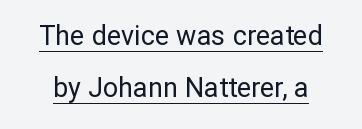
Q: Is the text bold? A: No.
Q: Is the text italic (slanted)? A: No, it is upright.
Q: Is the text underlined? A: Yes.
Q: Is the spacing between letters normal or unusually wide? A: Normal.
Q: Is the spacing between lines tight, normal or loose? A: Loose.
